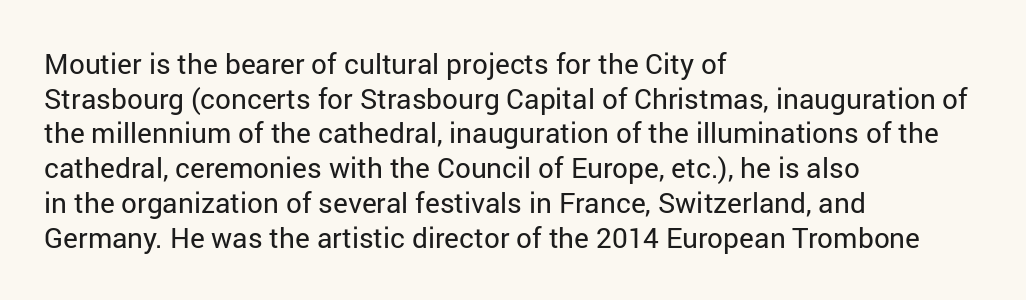
{"serif": "no", "italic": "no", "bold": "no", "weight": "regular", "width": "normal", "stroke_contrast": "low", "x_height": "medium", "monospaced": "no", "underline": "no", "align": "left", "line_spacing_ratio": 1.24, "letter_spacing": "normal", "letter_spacing_em": 0.0, "glyph_px": 28}
